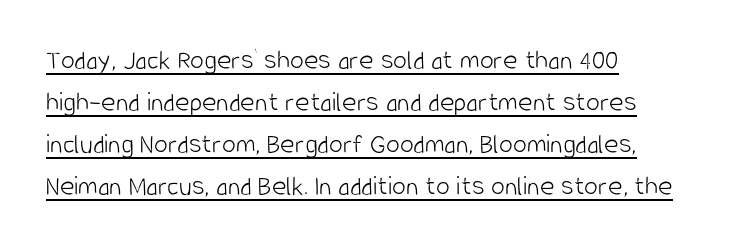
{"serif": "no", "italic": "no", "bold": "no", "weight": "light", "width": "condensed", "stroke_contrast": "low", "x_height": "large", "monospaced": "no", "underline": "yes", "align": "left", "line_spacing": "normal", "line_spacing_ratio": 1.5, "letter_spacing": "normal", "letter_spacing_em": 0.0, "glyph_px": 28}
